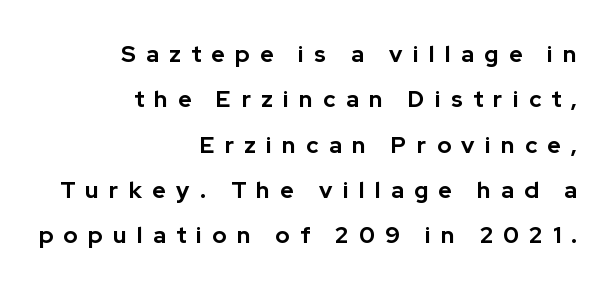
The rag falls on the left side of this text block. The lines are spread far apart with generous leading. Nobody drew a line under any word here. The tracking jumps out immediately: characters are airy and widely separated. Posture: upright roman.
